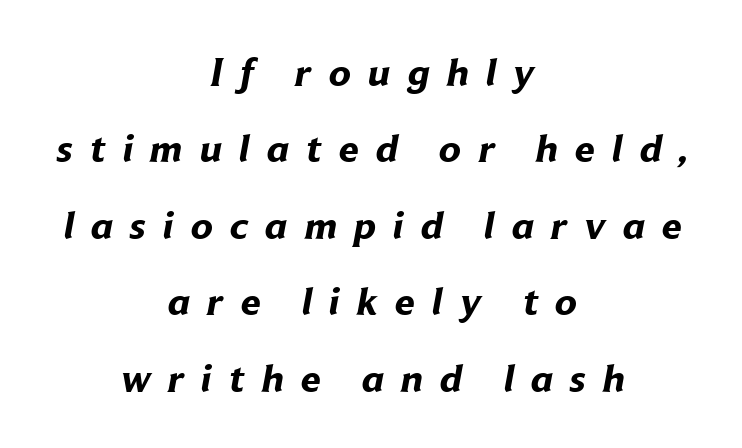
{"serif": "no", "bold": "yes", "weight": "bold", "width": "normal", "stroke_contrast": "low", "x_height": "medium", "monospaced": "no", "underline": "no", "align": "center", "line_spacing": "loose", "line_spacing_ratio": 1.91, "letter_spacing": "wide", "letter_spacing_em": 0.43, "glyph_px": 40}
